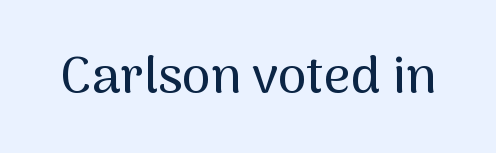
Q: Is the text italic (slanted)? A: No, it is upright.
Q: Is the typeface a serif or a sans-serif typeface? A: Sans-serif.
Q: Is the text underlined? A: No.
Q: Is the spacing between letters normal or unusually wide? A: Normal.
Q: Width (condensed, normal, or wide)? A: Normal.
Q: Stroke contrast? A: Medium.
Q: x-height? A: Medium.
Q: Monospaced? A: No.
